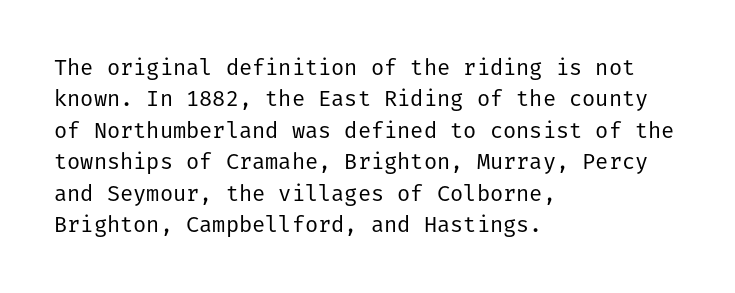
The line-height multiplier appears to be the usual default. The ragged edge is on the right, which tells us the setting is flush left. A typesetter would mark this as roman, not italic. This sample uses plain, unmodified letter spacing. No letter is thick-stroked: the sample isn't bold.
